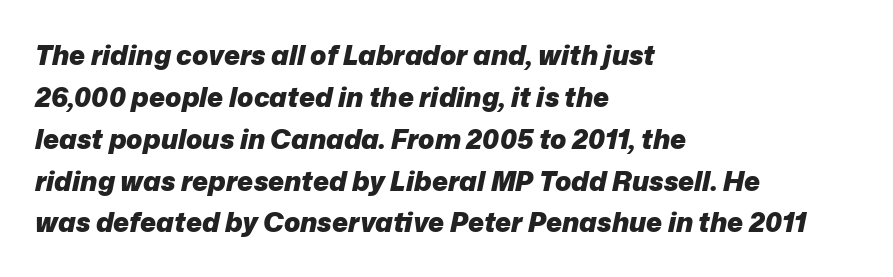
Q: Is the text bold? A: Yes.
Q: Is the text italic (slanted)? A: Yes, it leans right by about 12 degrees.
Q: Is the text underlined? A: No.
Q: How is the paragraph aligned? A: Left-aligned.
Q: Is the spacing between letters normal or unusually wide? A: Normal.
Q: Is the spacing between lines tight, normal or loose? A: Normal.
